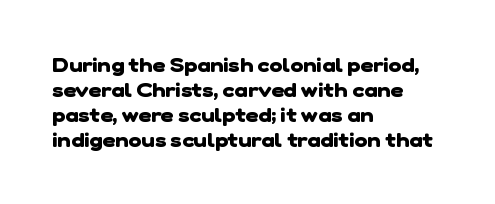
The passage is arranged the way most books set body copy — flush left. Just letters on the line, the space beneath them empty. The letters sit at their default tracking, neither squeezed nor spread. Regular leading. Emphasis by weight is at full strength: bold.
